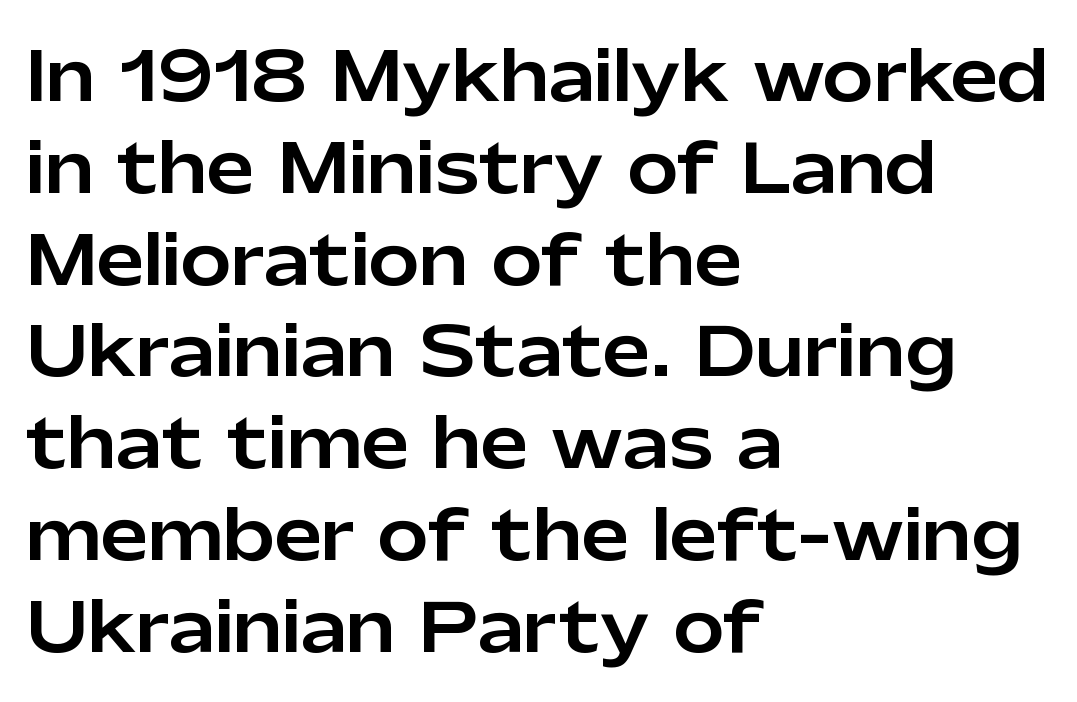
{"serif": "no", "italic": "no", "width": "normal", "stroke_contrast": "low", "x_height": "medium", "monospaced": "no", "underline": "no", "align": "left", "line_spacing": "normal", "line_spacing_ratio": 1.35, "letter_spacing": "normal", "letter_spacing_em": 0.0, "glyph_px": 68}
